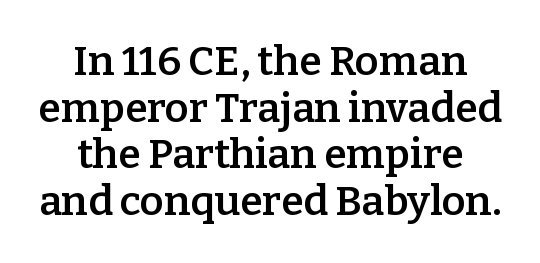
{"serif": "yes", "italic": "no", "bold": "semi", "weight": "semibold", "width": "normal", "stroke_contrast": "low", "x_height": "medium", "monospaced": "no", "underline": "no", "align": "center", "line_spacing": "tight", "line_spacing_ratio": 1.14, "letter_spacing": "normal", "letter_spacing_em": 0.0, "glyph_px": 41}
